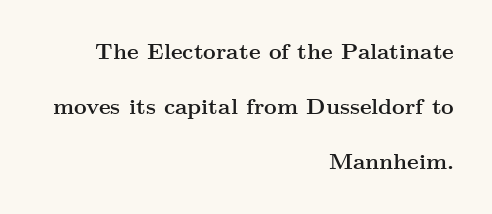
The image shows 22 px bold type, upright; set right-aligned, loose line spacing (2.49x), normal letter spacing, not underlined.
